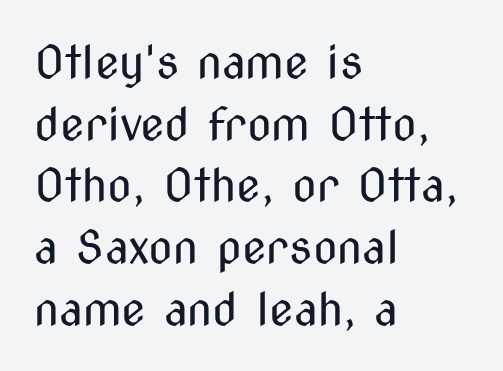
Do the letters lean? They stand straight. The rendering uses natural spacing where letterforms have individual widths. Notice how descenders clear the ascenders below comfortably — that's standard leading. A sans-serif font was chosen for this passage.
